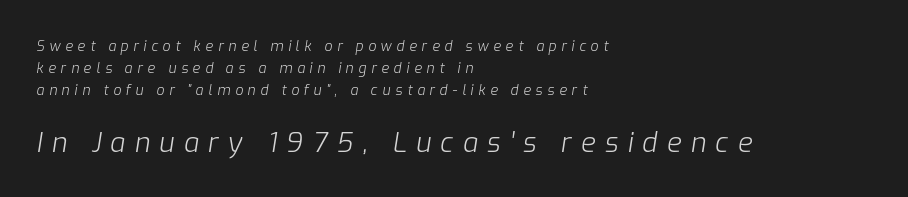
Compared with typical paragraphs, the rows here are spaced about the same. Which of the two is more prominent by size? The second, at the bottom. Here the glyphs are tracked loosely, breaking word shapes into spaced letters. This is oblique type, the kind used for emphasis or titles. Stems here are at most as thick as an everyday book face. The string is rendered with underlining switched off.
